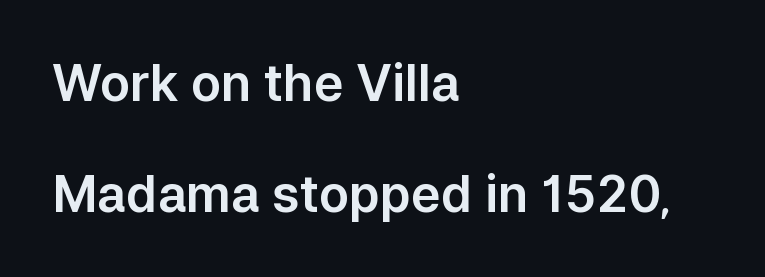
{"serif": "no", "italic": "no", "width": "normal", "stroke_contrast": "low", "x_height": "medium", "monospaced": "no", "underline": "no", "align": "left", "line_spacing": "loose", "line_spacing_ratio": 2.22, "letter_spacing": "normal", "letter_spacing_em": 0.0, "glyph_px": 50}
